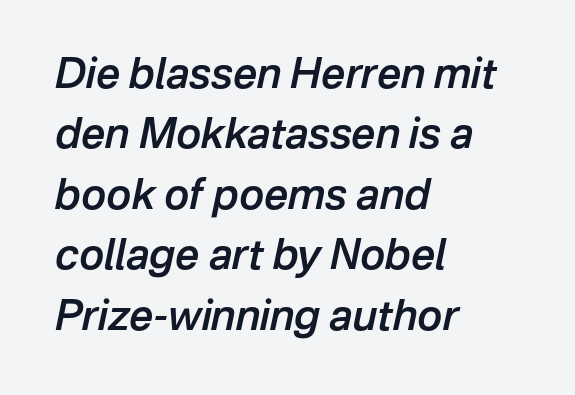
The image shows 42 px semibold type, italic (leaning right); set left-aligned, normal line spacing (1.44x), normal letter spacing, not underlined; low stroke contrast and a medium x-height.
